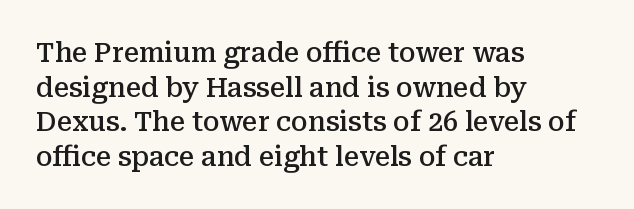
{"italic": "no", "bold": "semi", "underline": "no", "align": "left", "line_spacing": "normal", "line_spacing_ratio": 1.28, "letter_spacing": "normal", "letter_spacing_em": 0.0, "glyph_px": 27}
